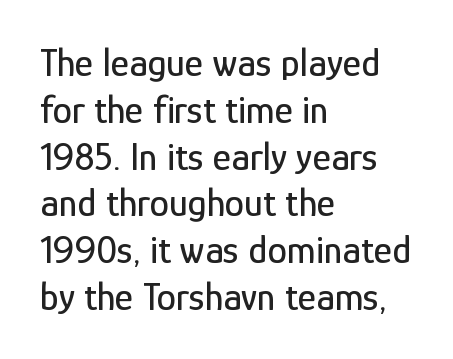
Q: Is the text italic (slanted)? A: No, it is upright.
Q: Is the typeface a serif or a sans-serif typeface? A: Sans-serif.
Q: Is the text underlined? A: No.
Q: How is the paragraph aligned? A: Left-aligned.
Q: Is the spacing between letters normal or unusually wide? A: Normal.
Q: Width (condensed, normal, or wide)? A: Condensed.
Q: Stroke contrast? A: Low.
Q: x-height? A: Medium.
Q: Monospaced? A: No.
